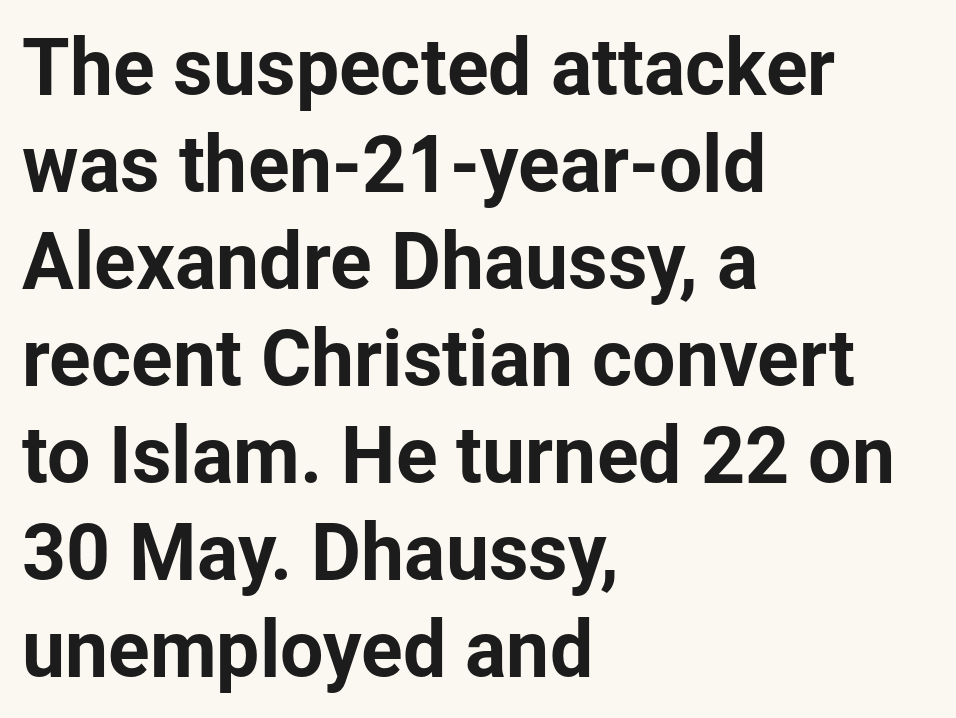
Glyph-to-glyph distance matches everyday printed text. What's the leading like? Ordinary, nothing unusual. Caption: multi-line text, flush left, ragged right. This rendering features lettering with no underline. The face used here is proportionally spaced, like ordinary book or web type. The type sits square on the baseline with zero lean.
